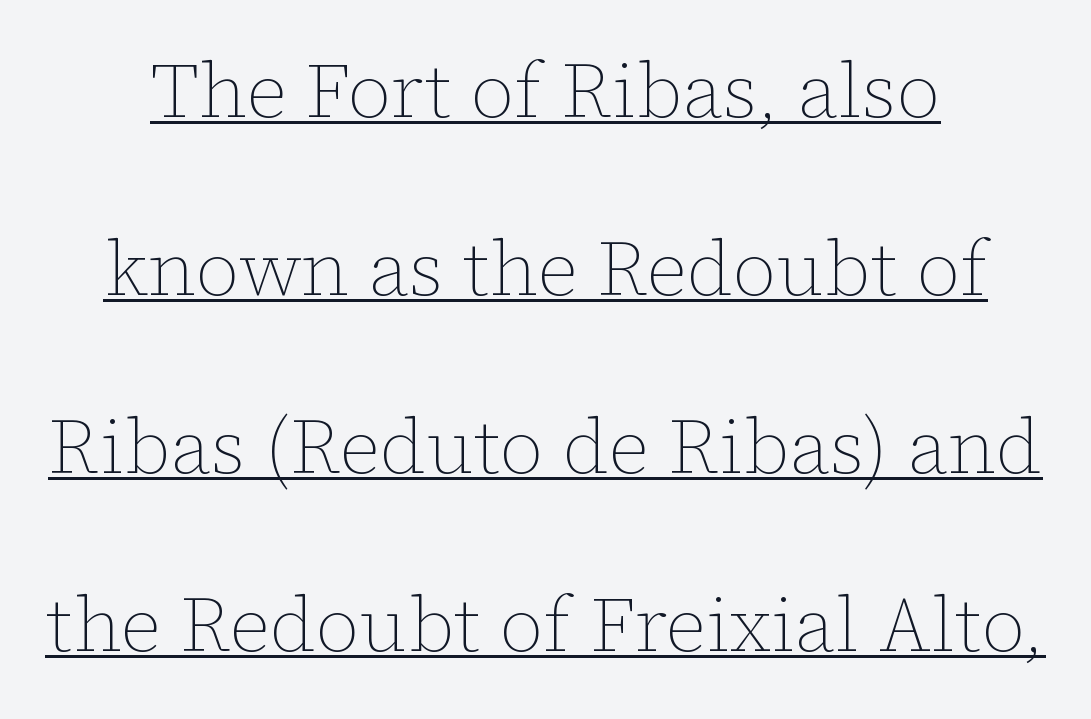
The image shows 77 px thin type, upright; set centered, loose line spacing (2.31x), normal letter spacing, underlined; low stroke contrast and a medium x-height.
